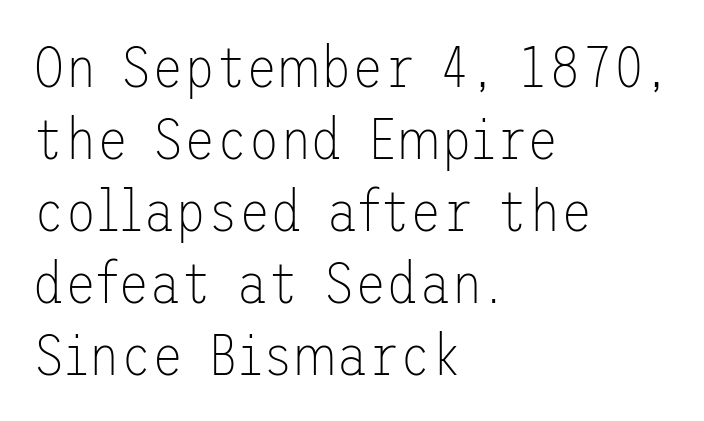
The lines are quadded left. The cut favours lightness, reaching ordinary text weight at its darkest. Caption: standard tracking, unaltered. Has an underline been added? It has not. Posture: straight, roman, zero tilt. You can tell from the bare stems that sans-serif type was used.
